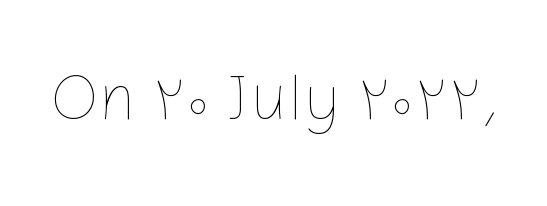
The font sits on the lighter half of the weight spectrum, regular included. You can tell it's not italic because the verticals are truly vertical. Nobody drew a line under any word here. Honestly, the letter spacing is just normal — you wouldn't notice it. Do the characters align in a grid? No, the font is proportional.
